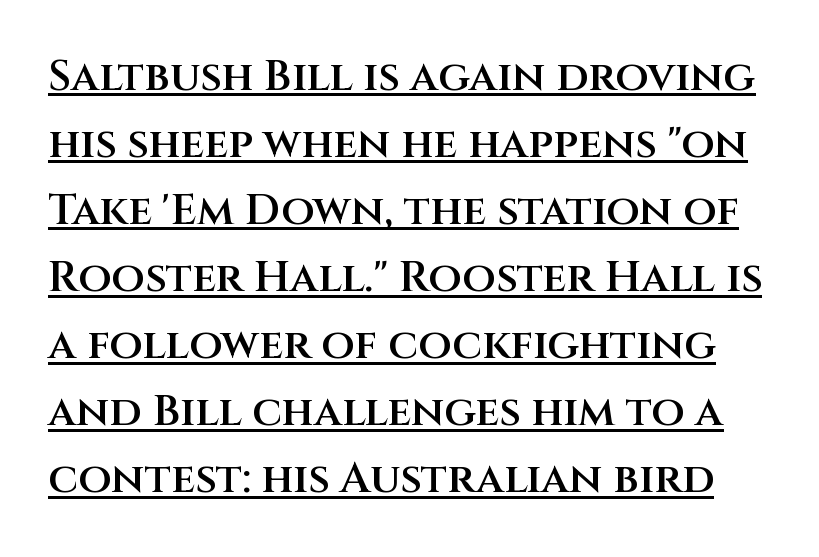
{"serif": "no", "italic": "no", "bold": "semi", "weight": "semibold", "width": "normal", "stroke_contrast": "medium", "x_height": "large", "monospaced": "no", "underline": "yes", "line_spacing": "normal", "line_spacing_ratio": 1.56, "letter_spacing": "normal", "letter_spacing_em": 0.0, "glyph_px": 43}
